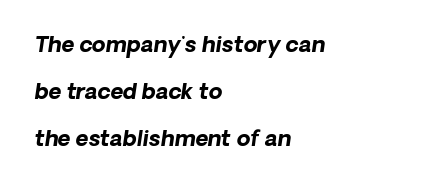
{"italic": "yes", "lean": "right", "slant_degrees": 8, "bold": "yes", "underline": "no", "align": "left", "line_spacing": "loose", "line_spacing_ratio": 2.13, "letter_spacing": "normal", "letter_spacing_em": 0.0, "glyph_px": 22}
